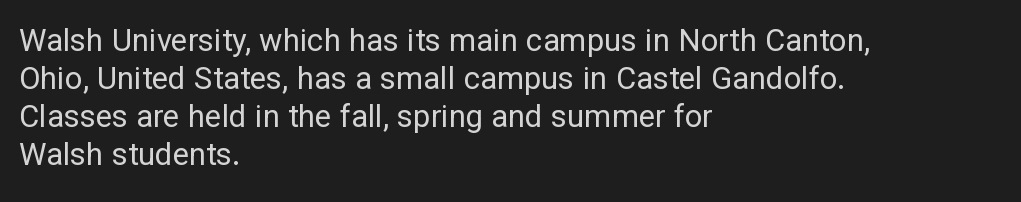
The specimen reads as upright at a glance. Plain, unruled lines of type. The rendering keeps characters at their native spacing. Stem width sits at or under what a default text font uses.
